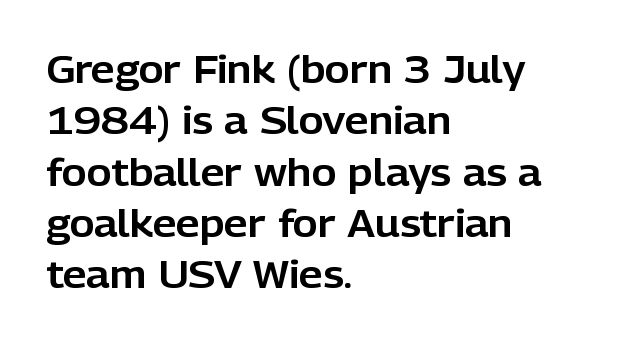
The image shows 38 px sans-serif type, upright; set left-aligned, normal line spacing (1.35x), normal letter spacing, not underlined; low stroke contrast and a medium x-height.
